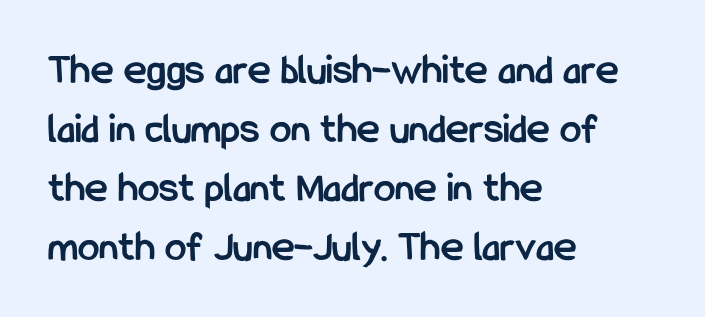
Q: Is the text bold? A: Yes.
Q: Is the text italic (slanted)? A: No, it is upright.
Q: Is the typeface a serif or a sans-serif typeface? A: Sans-serif.
Q: Is the text underlined? A: No.
Q: How is the paragraph aligned? A: Left-aligned.
Q: Is the spacing between letters normal or unusually wide? A: Normal.
Q: Is the spacing between lines tight, normal or loose? A: Normal.
Q: Width (condensed, normal, or wide)? A: Condensed.
Q: Stroke contrast? A: Low.
Q: x-height? A: Medium.
Q: Monospaced? A: No.
